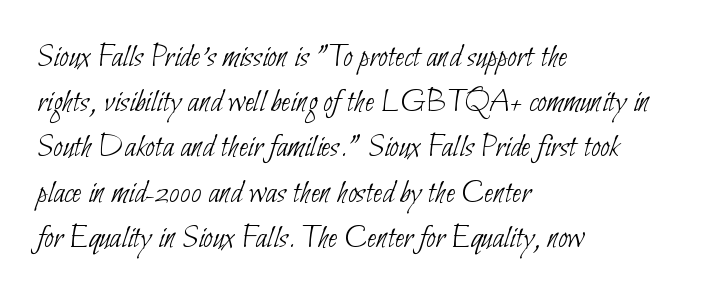
The image shows 34 px thin, condensed sans-serif type; set left-aligned, normal line spacing (1.33x), normal letter spacing, not underlined; low stroke contrast and a small x-height.
